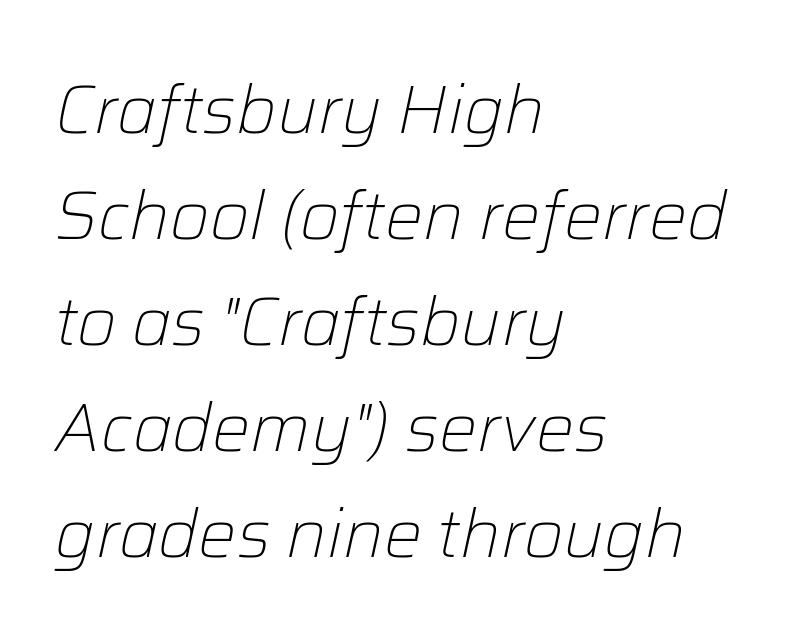
{"italic": "yes", "lean": "right", "slant_degrees": 12, "bold": "no", "weight": "light", "width": "normal", "stroke_contrast": "low", "x_height": "medium", "monospaced": "no", "underline": "no", "align": "left", "line_spacing": "normal", "line_spacing_ratio": 1.56, "letter_spacing": "normal", "letter_spacing_em": 0.0, "glyph_px": 68}
